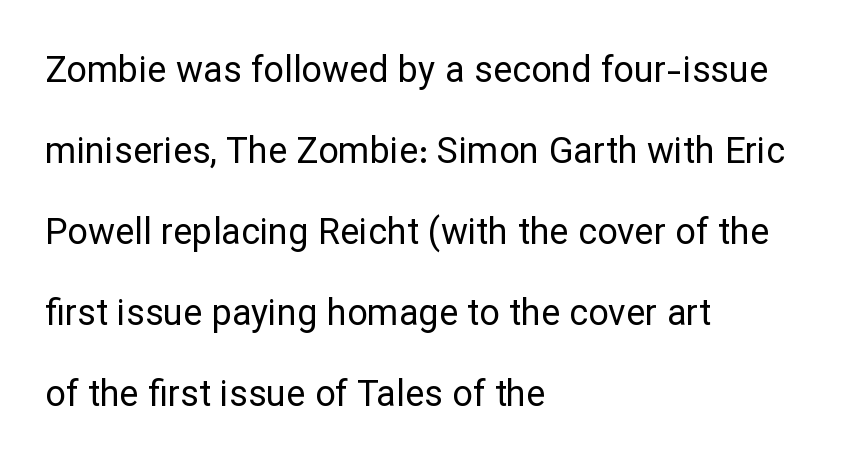
Q: Is the text bold? A: No.
Q: Is the text italic (slanted)? A: No, it is upright.
Q: Is the typeface a serif or a sans-serif typeface? A: Sans-serif.
Q: Is the text underlined? A: No.
Q: How is the paragraph aligned? A: Left-aligned.
Q: Is the spacing between letters normal or unusually wide? A: Normal.
Q: Is the spacing between lines tight, normal or loose? A: Loose.
Q: Width (condensed, normal, or wide)? A: Normal.
Q: Stroke contrast? A: Low.
Q: x-height? A: Medium.
Q: Monospaced? A: No.
